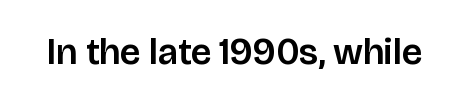
The image shows 37 px sans-serif type, upright; set normal letter spacing, not underlined; low stroke contrast and a large x-height.
